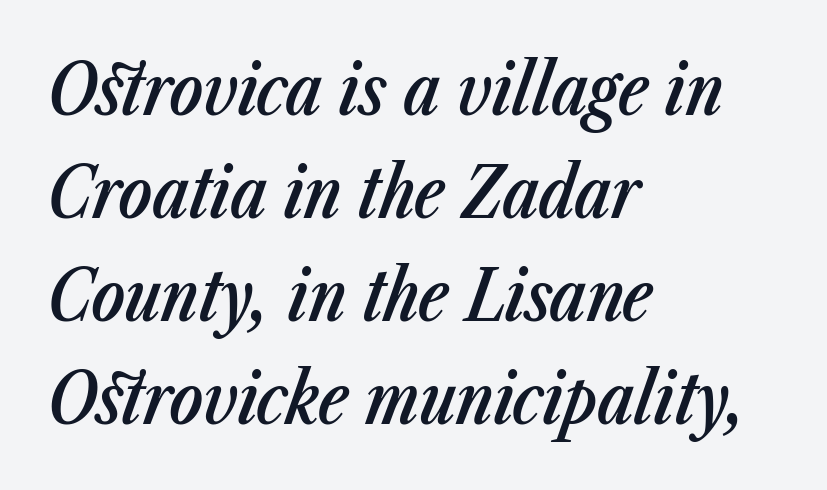
The image shows 70 px semibold, condensed type, italic (leaning right); set left-aligned, normal line spacing (1.47x), normal letter spacing, not underlined; low stroke contrast and a medium x-height.
